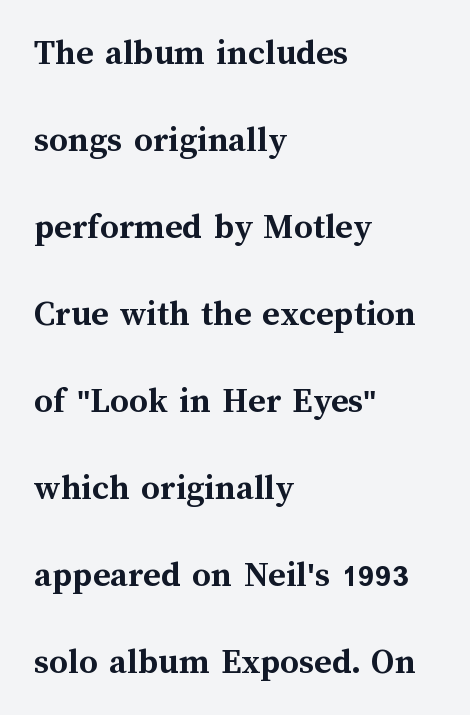
The image shows 37 px semibold type, upright; set left-aligned, loose line spacing (2.35x), normal letter spacing, not underlined; medium stroke contrast and a medium x-height.
